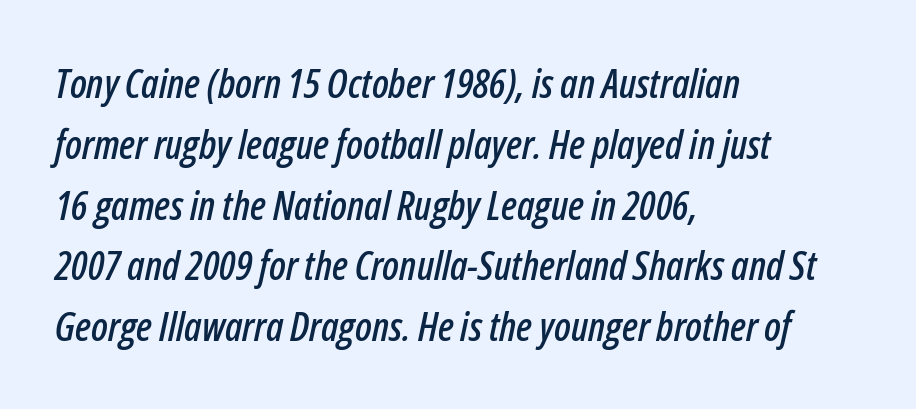
Tracking here is standard; glyphs follow each other at the usual distance. Here the designer chose a conventional face with non-uniform glyph widths. The string is rendered with underlining switched off. Italic? Definitely — the glyphs are oblique. Which margin do the lines hug? The left one — the right edge is uneven. The lines sit at an ordinary, default distance from one another.
